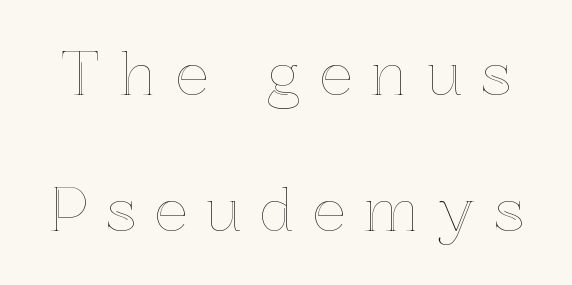
Q: Is the text italic (slanted)? A: No, it is upright.
Q: Is the text underlined? A: No.
Q: Is the spacing between letters normal or unusually wide? A: Unusually wide.
Q: Is the spacing between lines tight, normal or loose? A: Loose.
Q: Width (condensed, normal, or wide)? A: Normal.
Q: x-height? A: Medium.
Q: Monospaced? A: No.
